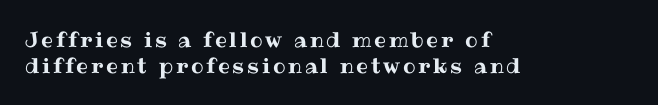
{"italic": "no", "underline": "no", "align": "left", "line_spacing_ratio": 1.23, "glyph_px": 21}
